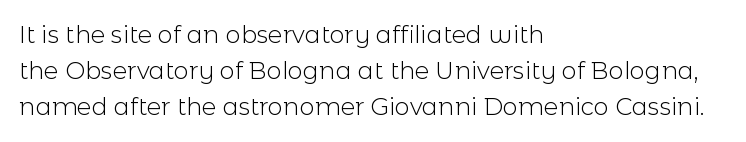
Default kerning and tracking; the words read as compact shapes. Tall strokes in this sample are plumb rather than angled. This rendering uses left alignment, leaving the right contour irregular. Students, observe: this is what conventionally led text looks like. Each stroke keeps to a modest, everyday thickness or less. Honestly, there is no underline to notice here at all.
